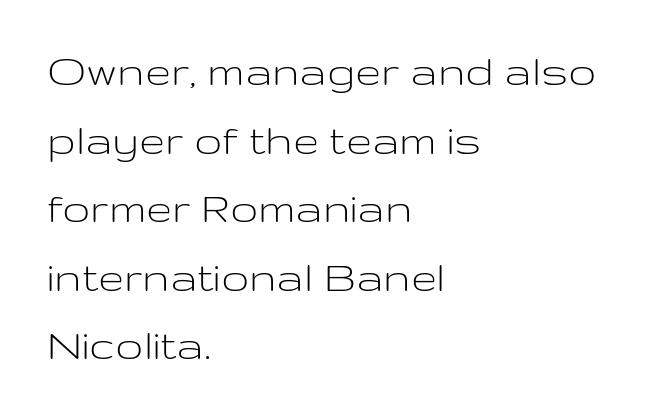
The image shows 47 px light, wide sans-serif type, upright; set left-aligned, normal line spacing (1.46x), normal letter spacing, not underlined; low stroke contrast and a medium x-height.
